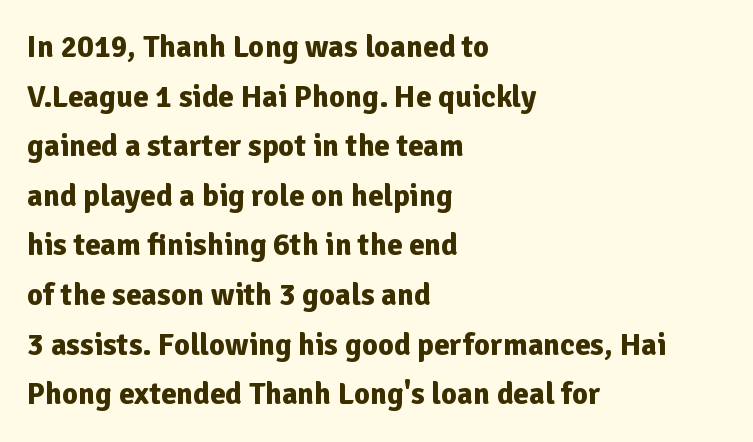
Regular leading. Look at the bottom of the vertical strokes: they stop flat, with no serifs. Glance below the letters and you will spot only blank space. Do the characters align in a grid? No, the font is proportional. These lines stack with their left ends in a neat column. This rendering leaves character spacing at its baseline value.
